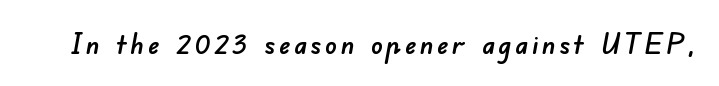
Letters rest on an invisible, unmarked baseline. A typesetter would call this proportional, since set widths differ per character. Each letter's strokes conclude bluntly, with no projecting serifs.
